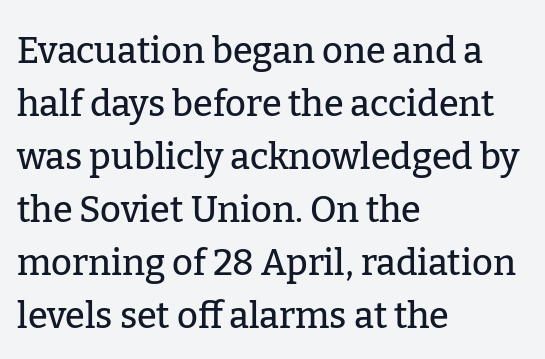
The image shows 36 px serif type, upright; set left-aligned, normal line spacing (1.47x), normal letter spacing, not underlined; low stroke contrast and a medium x-height.
